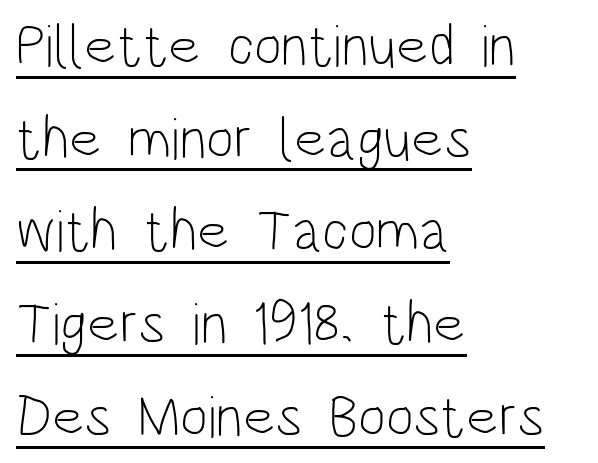
Spacing between characters is what you'd get straight out of the box. Does the copy run flush right? No — it runs flush left. Every word sits above its own underline. In terms of leading, this rendering sits right in the middle. Designer's note — italics off, roman on.
